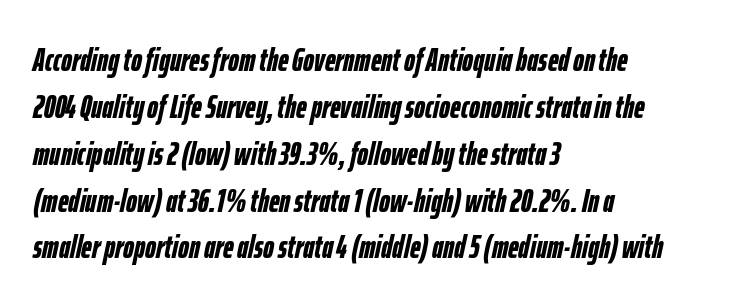
{"italic": "yes", "lean": "right", "slant_degrees": 12, "bold": "yes", "weight": "semibold", "width": "condensed", "stroke_contrast": "low", "x_height": "medium", "monospaced": "no", "underline": "no", "align": "left", "line_spacing": "normal", "line_spacing_ratio": 1.42, "letter_spacing": "normal", "letter_spacing_em": 0.0, "glyph_px": 33}
